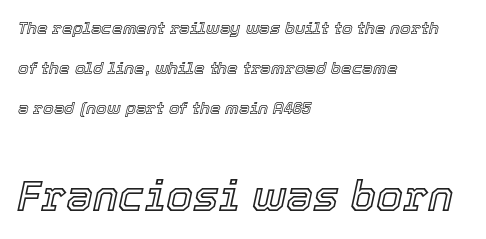
Q: Is the text italic (slanted)? A: Yes, it leans right by about 12 degrees.
Q: Is the text underlined? A: No.
Q: How is the paragraph aligned? A: Left-aligned.
Q: Is the spacing between letters normal or unusually wide? A: Normal.
Q: Is the spacing between lines tight, normal or loose? A: Loose.
Q: Which block of text is set in a larger size, the first (top) or the second (bottom)? A: The second (bottom) one.
Q: Width (condensed, normal, or wide)? A: Normal.
Q: x-height? A: Medium.
Q: Monospaced? A: No.
